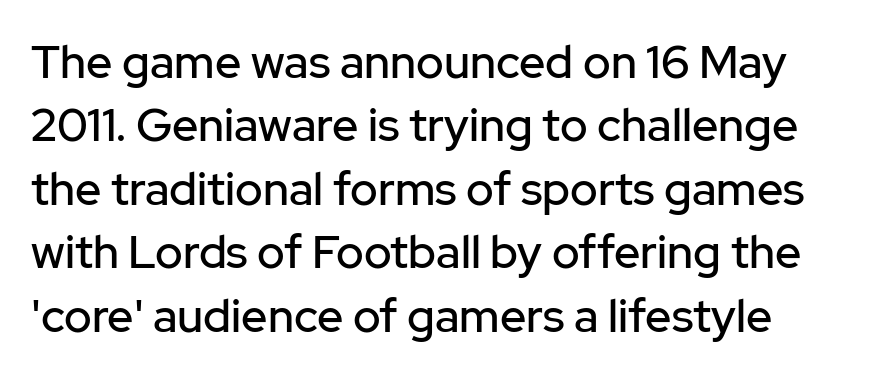
Do the characters align in a grid? No, the font is proportional. Students, observe: this is what conventionally led text looks like. Does extra space separate the letters? No, they use regular spacing. A bare baseline throughout the passage.
